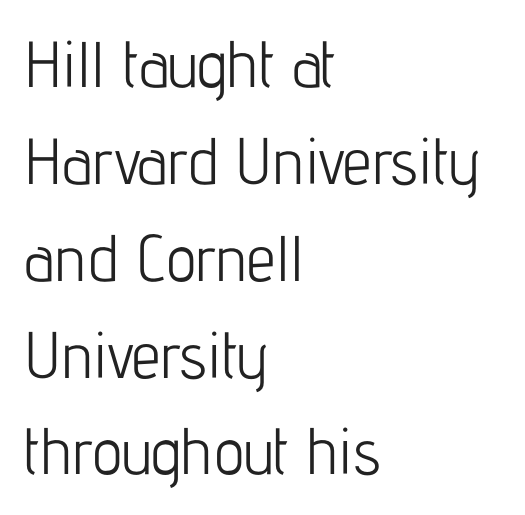
{"serif": "no", "italic": "no", "bold": "no", "weight": "light", "width": "condensed", "stroke_contrast": "low", "x_height": "medium", "monospaced": "no", "underline": "no", "align": "left", "line_spacing": "normal", "line_spacing_ratio": 1.49, "letter_spacing": "normal", "letter_spacing_em": 0.0, "glyph_px": 65}
